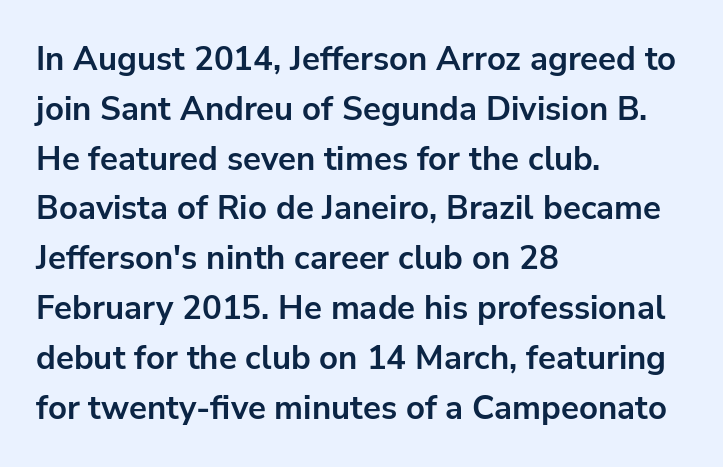
{"serif": "no", "italic": "no", "bold": "yes", "weight": "bold", "width": "normal", "stroke_contrast": "low", "x_height": "medium", "monospaced": "no", "underline": "no", "align": "left", "line_spacing": "normal", "line_spacing_ratio": 1.51, "letter_spacing": "normal", "letter_spacing_em": 0.0, "glyph_px": 33}
